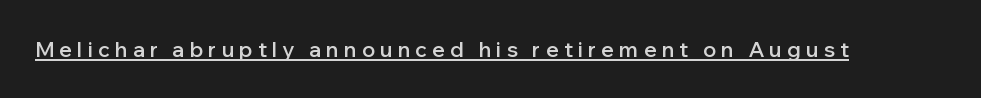
{"italic": "no", "bold": "semi", "underline": "yes", "letter_spacing": "wide", "letter_spacing_em": 0.25, "glyph_px": 21}
